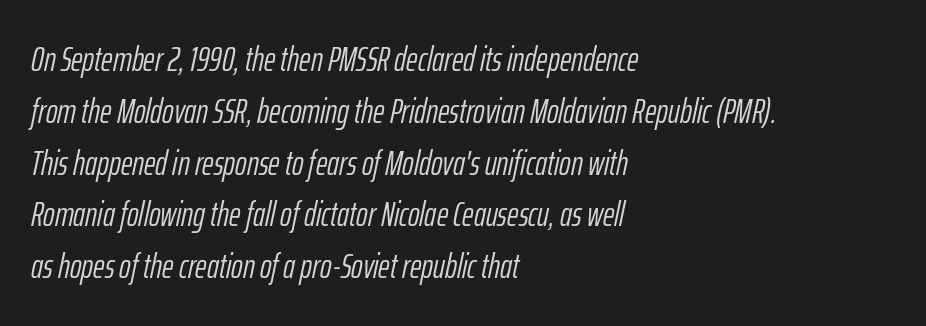
Q: Is the text bold? A: No.
Q: Is the text italic (slanted)? A: Yes, it leans right by about 12 degrees.
Q: Is the text underlined? A: No.
Q: How is the paragraph aligned? A: Left-aligned.
Q: Is the spacing between letters normal or unusually wide? A: Normal.
Q: Is the spacing between lines tight, normal or loose? A: Normal.
Q: Width (condensed, normal, or wide)? A: Condensed.
Q: Stroke contrast? A: Low.
Q: x-height? A: Medium.
Q: Monospaced? A: No.
